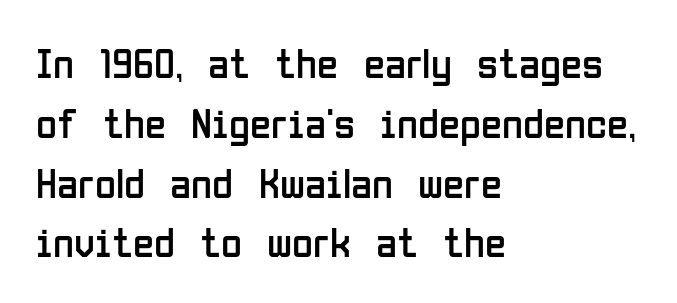
Q: Is the text bold? A: No.
Q: Is the text italic (slanted)? A: No, it is upright.
Q: Is the typeface a serif or a sans-serif typeface? A: Sans-serif.
Q: Is the text underlined? A: No.
Q: How is the paragraph aligned? A: Left-aligned.
Q: Is the spacing between letters normal or unusually wide? A: Normal.
Q: Is the spacing between lines tight, normal or loose? A: Normal.
Q: Width (condensed, normal, or wide)? A: Condensed.
Q: Stroke contrast? A: Low.
Q: x-height? A: Medium.
Q: Monospaced? A: No.
